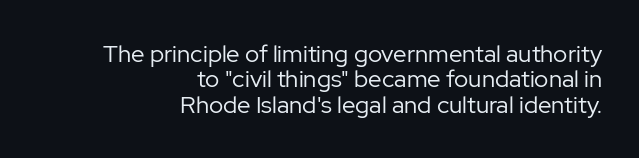
{"italic": "no", "bold": "no", "underline": "no", "align": "right", "line_spacing": "tight", "line_spacing_ratio": 1.06, "letter_spacing": "normal", "letter_spacing_em": 0.0, "glyph_px": 24}
